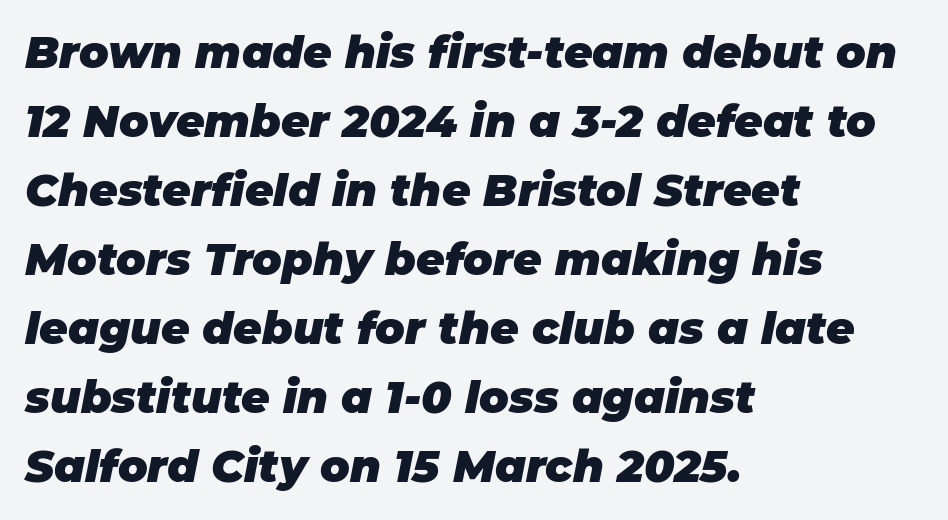
The image shows 44 px heavy type, italic (leaning right); set left-aligned, normal line spacing (1.57x), normal letter spacing, not underlined; low stroke contrast and a large x-height.
